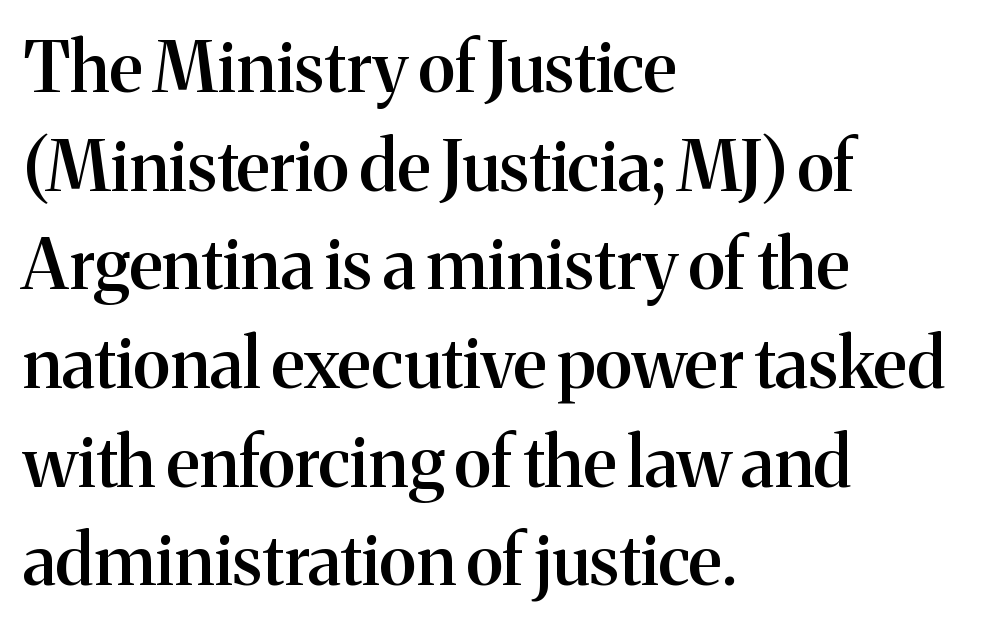
The image shows 70 px semibold serif type, upright; set left-aligned, normal line spacing (1.41x), normal letter spacing, not underlined; medium stroke contrast and a medium x-height.
